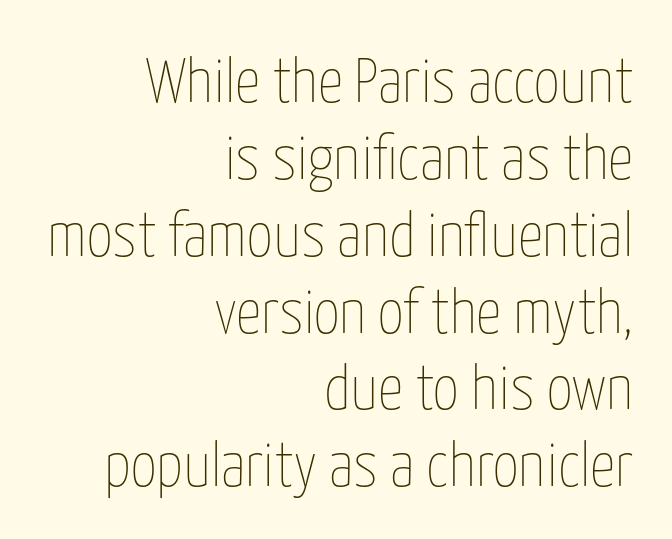
The image shows 63 px thin, condensed type, upright; set right-aligned, line spacing 1.22x, normal letter spacing, not underlined; low stroke contrast and a medium x-height.
